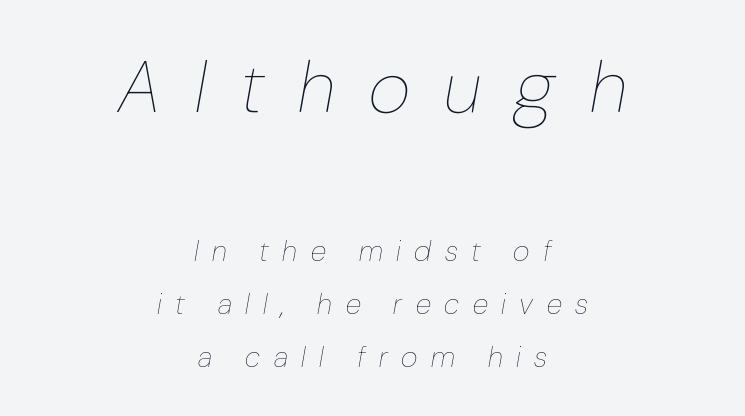
Q: Is the text bold? A: No.
Q: Is the text italic (slanted)? A: Yes, it leans right by about 10 degrees.
Q: Is the text underlined? A: No.
Q: How is the paragraph aligned? A: Centered.
Q: Is the spacing between letters normal or unusually wide? A: Unusually wide.
Q: Which block of text is set in a larger size, the first (top) or the second (bottom)? A: The first (top) one.
Q: Width (condensed, normal, or wide)? A: Condensed.
Q: Stroke contrast? A: Low.
Q: x-height? A: Medium.
Q: Monospaced? A: No.
